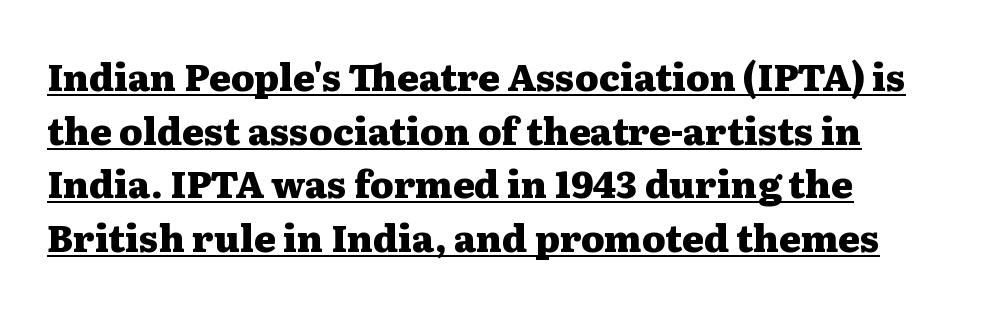
{"serif": "yes", "italic": "no", "bold": "yes", "weight": "heavy", "width": "wide", "stroke_contrast": "medium", "x_height": "medium", "monospaced": "no", "underline": "yes", "align": "left", "line_spacing": "normal", "line_spacing_ratio": 1.45, "letter_spacing": "normal", "letter_spacing_em": 0.0, "glyph_px": 37}
